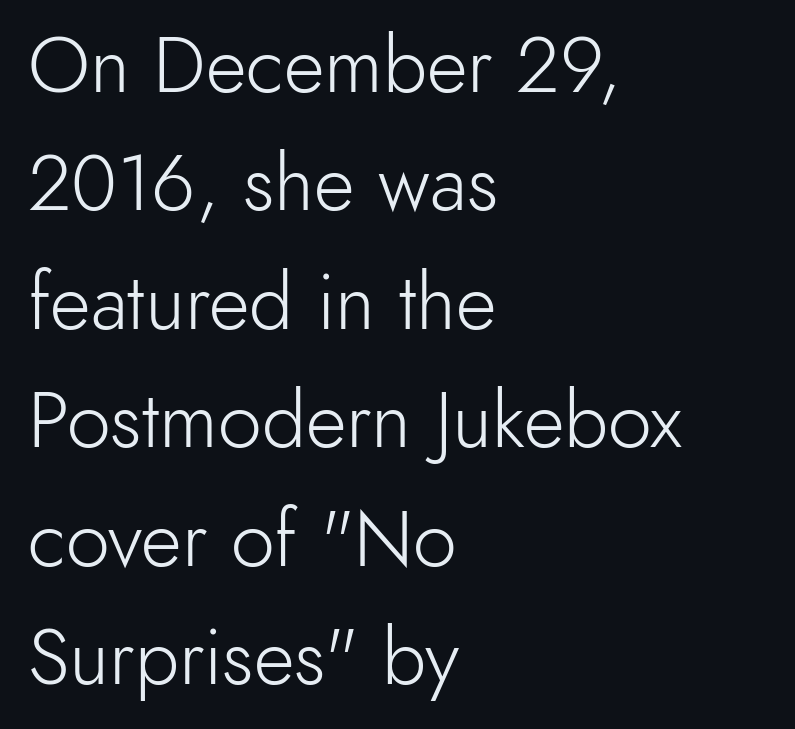
The image shows 79 px light sans-serif type, upright; set left-aligned, normal line spacing (1.5x), normal letter spacing, not underlined; a small x-height.
